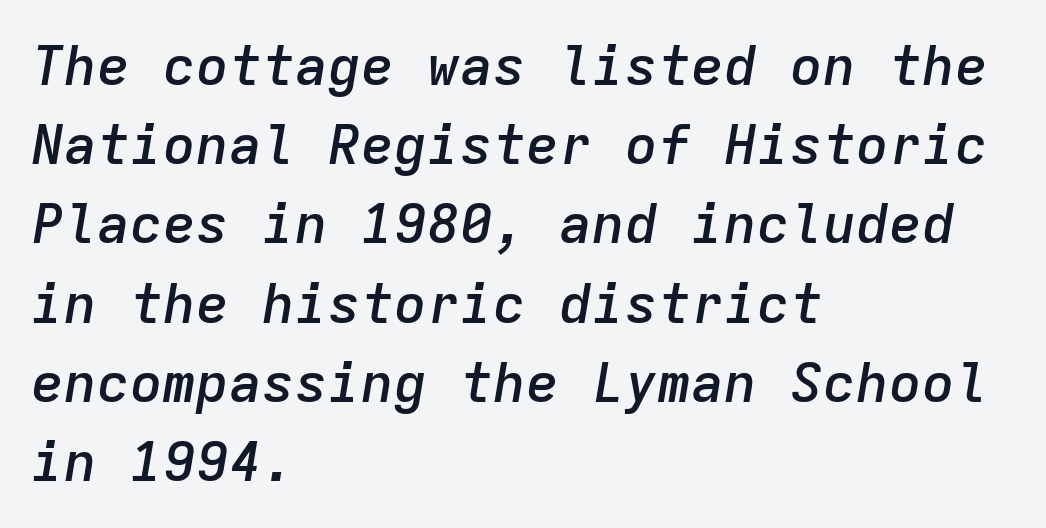
{"italic": "yes", "lean": "right", "slant_degrees": 9, "bold": "semi", "weight": "semibold", "width": "normal", "stroke_contrast": "low", "x_height": "medium", "monospaced": "yes", "underline": "no", "align": "left", "line_spacing": "normal", "line_spacing_ratio": 1.44, "letter_spacing": "normal", "letter_spacing_em": 0.0, "glyph_px": 55}
